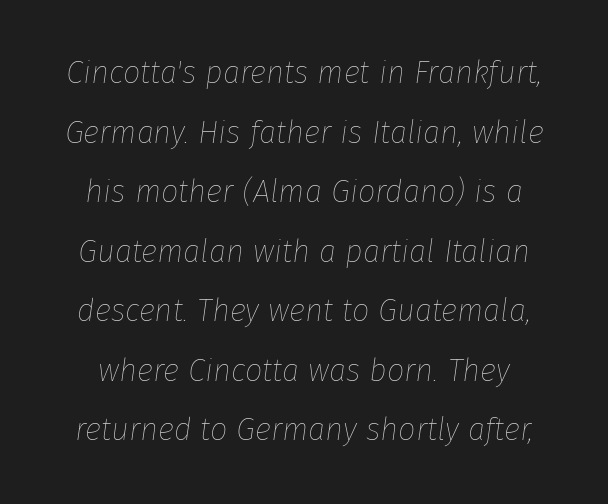
Q: Is the text bold? A: No.
Q: Is the text italic (slanted)? A: Yes, it leans right by about 8 degrees.
Q: Is the text underlined? A: No.
Q: Is the spacing between letters normal or unusually wide? A: Normal.
Q: Is the spacing between lines tight, normal or loose? A: Loose.
Q: Width (condensed, normal, or wide)? A: Normal.
Q: Stroke contrast? A: Low.
Q: x-height? A: Medium.
Q: Monospaced? A: No.
